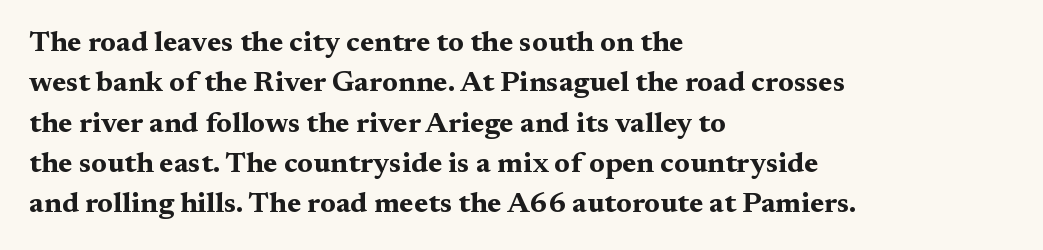
Q: Is the text bold? A: Yes.
Q: Is the text italic (slanted)? A: No, it is upright.
Q: Is the typeface a serif or a sans-serif typeface? A: Serif.
Q: Is the text underlined? A: No.
Q: How is the paragraph aligned? A: Left-aligned.
Q: Is the spacing between letters normal or unusually wide? A: Normal.
Q: Is the spacing between lines tight, normal or loose? A: Normal.
Q: Width (condensed, normal, or wide)? A: Wide.
Q: Stroke contrast? A: Medium.
Q: x-height? A: Medium.
Q: Monospaced? A: No.
